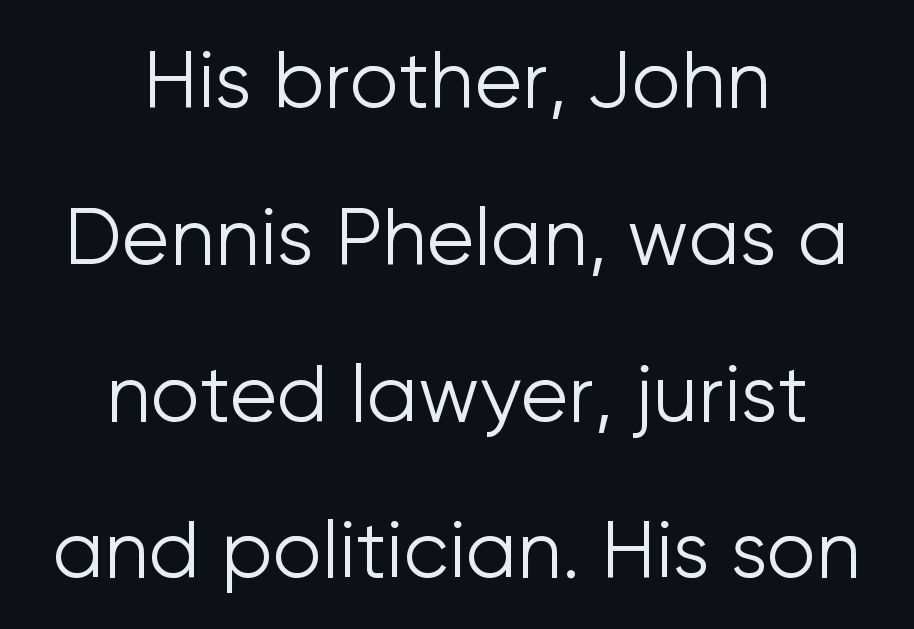
{"serif": "no", "italic": "no", "bold": "no", "weight": "light", "width": "normal", "stroke_contrast": "low", "x_height": "medium", "monospaced": "no", "underline": "no", "align": "center", "line_spacing": "loose", "line_spacing_ratio": 2.01, "letter_spacing": "normal", "letter_spacing_em": 0.0, "glyph_px": 78}
